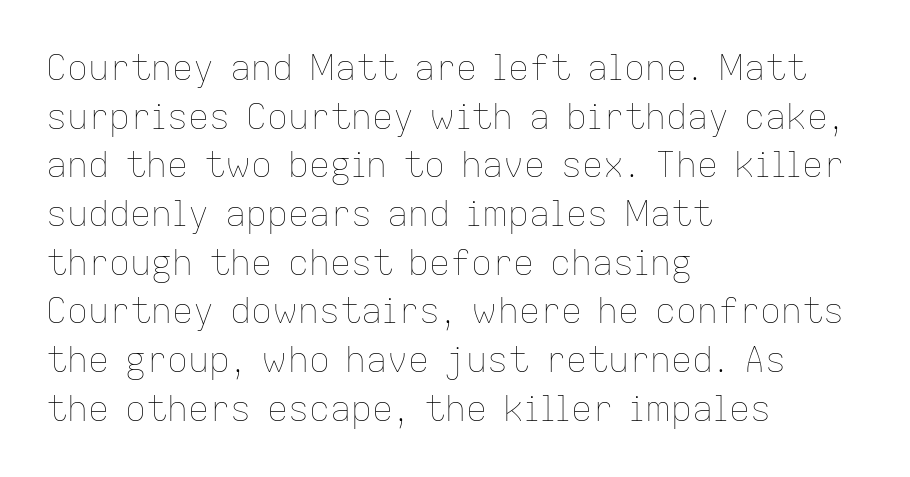
The image shows 35 px thin type, upright; set left-aligned, normal line spacing (1.39x), normal letter spacing, not underlined; low stroke contrast and a medium x-height.
